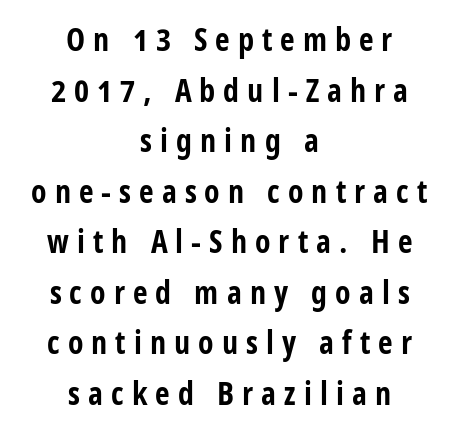
Q: Is the text bold? A: Yes.
Q: Is the text italic (slanted)? A: No, it is upright.
Q: Is the typeface a serif or a sans-serif typeface? A: Sans-serif.
Q: Is the text underlined? A: No.
Q: How is the paragraph aligned? A: Centered.
Q: Is the spacing between letters normal or unusually wide? A: Unusually wide.
Q: Is the spacing between lines tight, normal or loose? A: Normal.
Q: Width (condensed, normal, or wide)? A: Condensed.
Q: Stroke contrast? A: Low.
Q: x-height? A: Medium.
Q: Monospaced? A: No.
